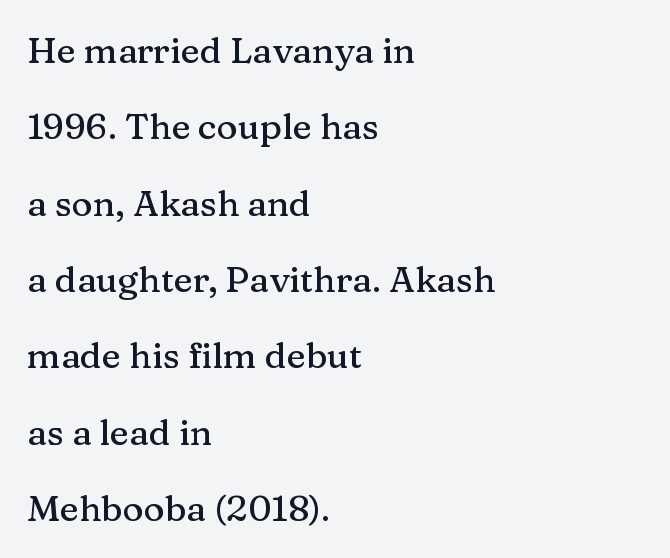
The image shows 36 px serif type, upright; set left-aligned, loose line spacing (2.12x), normal letter spacing, not underlined; medium stroke contrast and a medium x-height.
